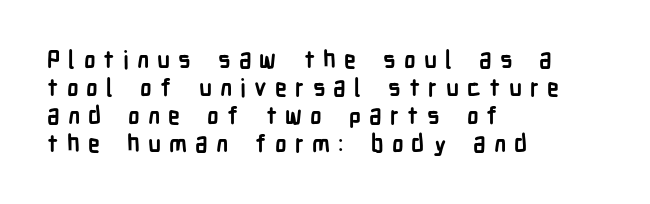
The image shows 24 px bold type, upright; set left-aligned, line spacing 1.17x, unusually wide letter spacing (+0.34 em), not underlined.
